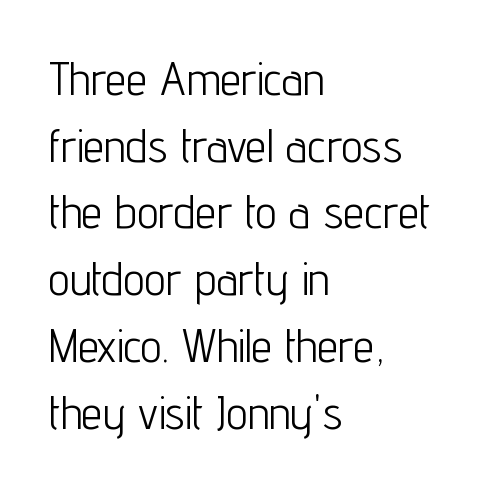
The image shows 47 px light, condensed sans-serif type, upright; set left-aligned, normal line spacing (1.42x), normal letter spacing, not underlined; low stroke contrast and a medium x-height.
